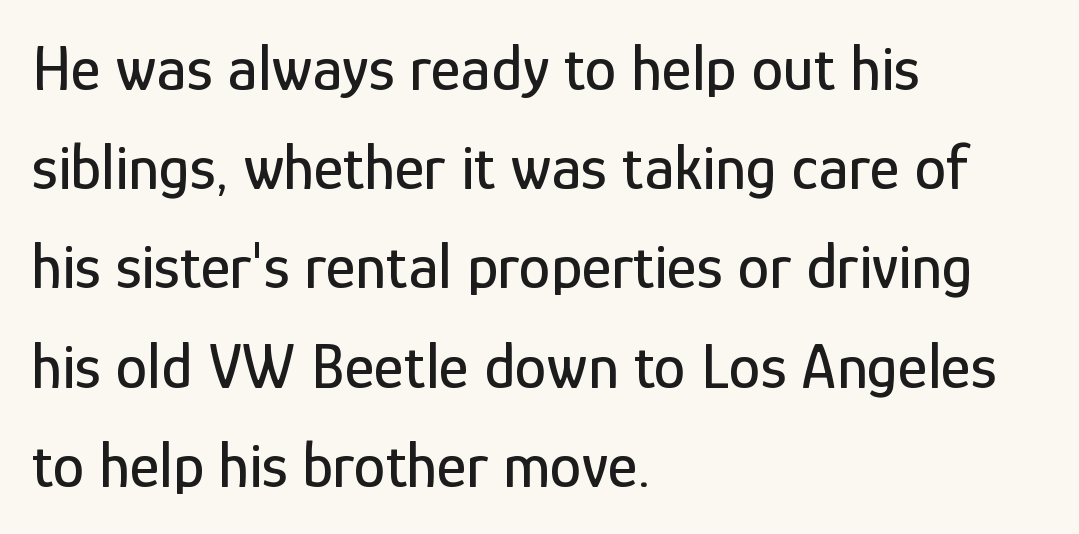
A bare baseline throughout the passage. The text was rendered using a sans face with plain stroke endings. Short note: letters normally spaced. Whoever set this chose a conventional vertical rhythm. Ascenders rise straight up at ninety degrees. Each line starts at the same left margin while the right side varies.
